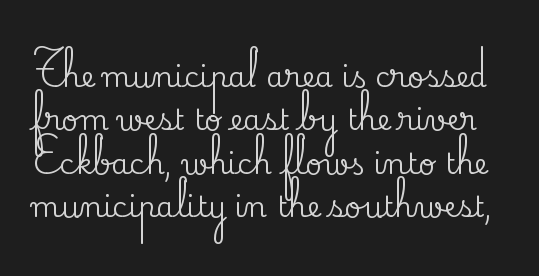
Q: Is the text italic (slanted)? A: No, it is upright.
Q: Is the typeface a serif or a sans-serif typeface? A: Serif.
Q: Is the text underlined? A: No.
Q: Is the spacing between letters normal or unusually wide? A: Normal.
Q: Is the spacing between lines tight, normal or loose? A: Normal.
Q: Width (condensed, normal, or wide)? A: Normal.
Q: Stroke contrast? A: Medium.
Q: x-height? A: Small.
Q: Monospaced? A: No.
